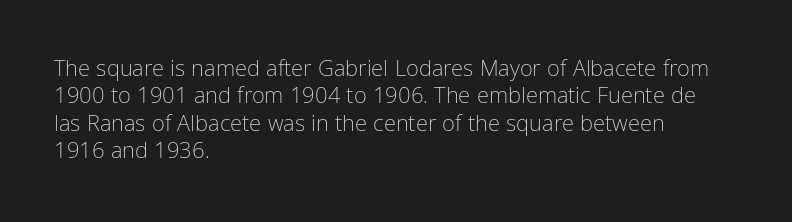
{"italic": "no", "bold": "no", "underline": "no", "align": "left", "line_spacing": "normal", "line_spacing_ratio": 1.25, "letter_spacing": "normal", "letter_spacing_em": 0.0, "glyph_px": 22}
